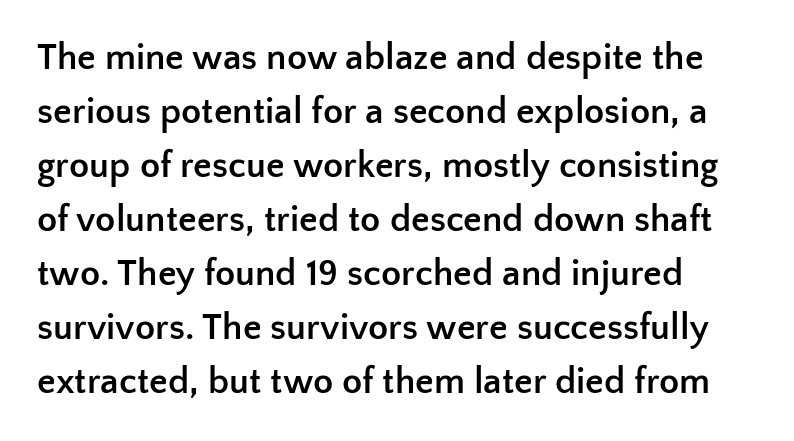
Tracking value appears to be zero — textbook default spacing. This rendering uses left alignment, leaving the right contour irregular. The passage shown stacks its lines at a standard gap. Summary of weight: heavy, a full bold.
